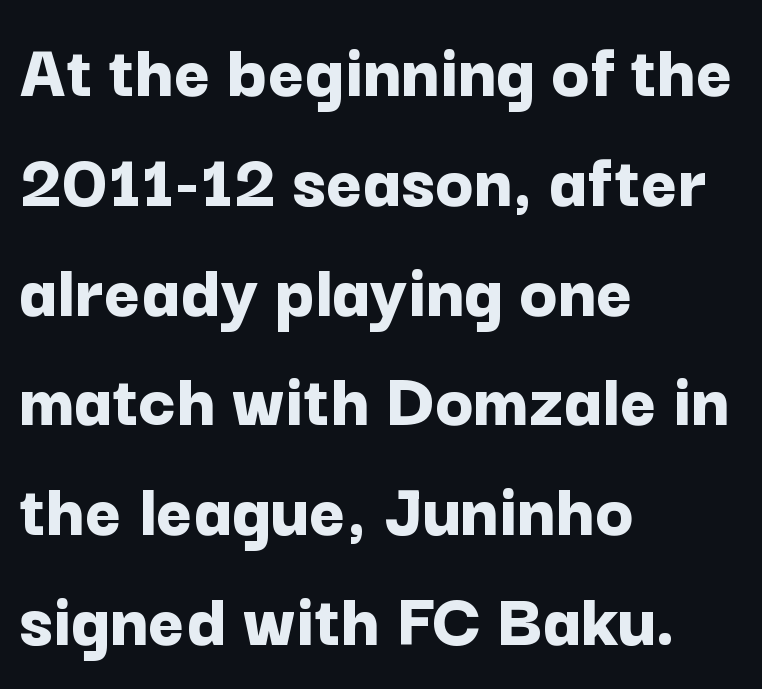
Q: Is the text bold? A: Yes.
Q: Is the text italic (slanted)? A: No, it is upright.
Q: Is the typeface a serif or a sans-serif typeface? A: Sans-serif.
Q: Is the text underlined? A: No.
Q: How is the paragraph aligned? A: Left-aligned.
Q: Is the spacing between letters normal or unusually wide? A: Normal.
Q: Is the spacing between lines tight, normal or loose? A: Normal.
Q: Width (condensed, normal, or wide)? A: Normal.
Q: Stroke contrast? A: Low.
Q: x-height? A: Medium.
Q: Monospaced? A: No.
